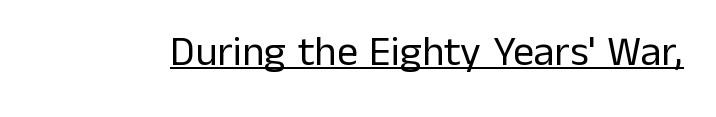
{"serif": "no", "italic": "no", "bold": "no", "weight": "regular", "width": "normal", "stroke_contrast": "low", "x_height": "medium", "monospaced": "no", "underline": "yes", "letter_spacing": "normal", "letter_spacing_em": 0.0, "glyph_px": 42}
